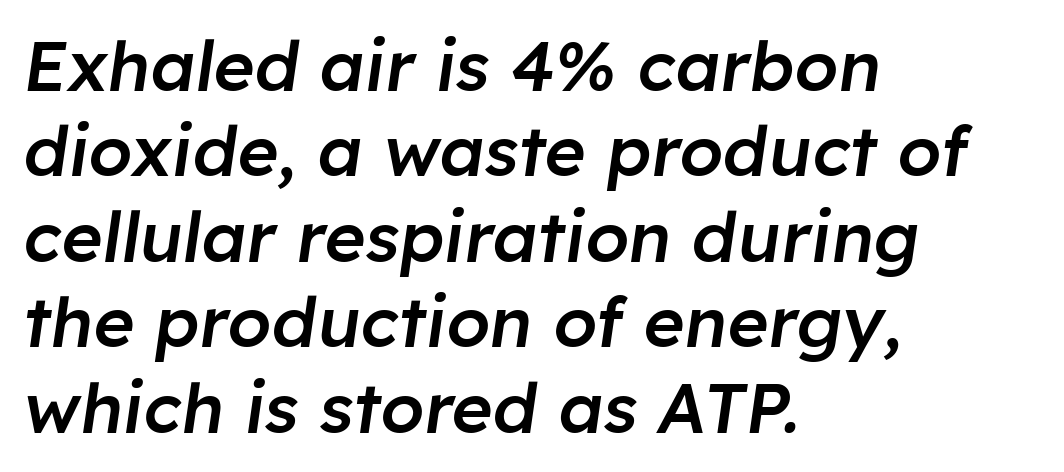
Q: Is the text bold? A: Semi-bold.
Q: Is the text italic (slanted)? A: Yes, it leans right by about 8 degrees.
Q: Is the text underlined? A: No.
Q: How is the paragraph aligned? A: Left-aligned.
Q: Is the spacing between letters normal or unusually wide? A: Normal.
Q: Width (condensed, normal, or wide)? A: Normal.
Q: Stroke contrast? A: Low.
Q: x-height? A: Medium.
Q: Monospaced? A: No.
